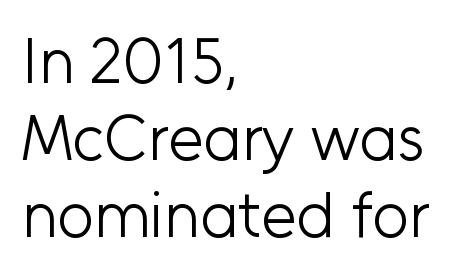
The image shows 64 px light sans-serif type, upright; set left-aligned, line spacing 1.2x, normal letter spacing, not underlined; low stroke contrast and a medium x-height.
